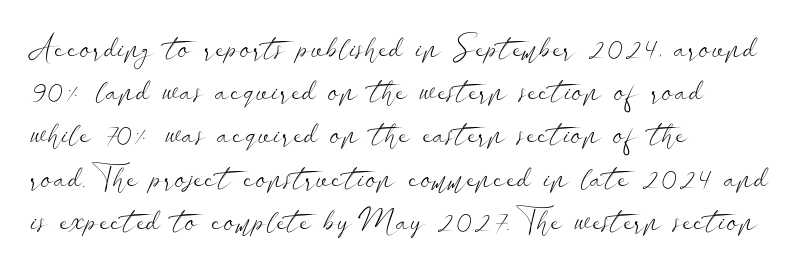
The image shows 32 px light, wide sans-serif type; set left-aligned, normal line spacing (1.35x), normal letter spacing, not underlined; low stroke contrast and a small x-height.
